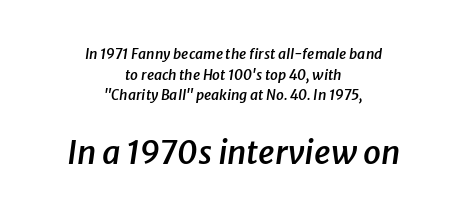
The image shows 32 px semibold type, italic (leaning right); set centered, normal line spacing (1.47x), normal letter spacing, not underlined; the second (bottom) block is 2.29x larger; low stroke contrast and a medium x-height.
